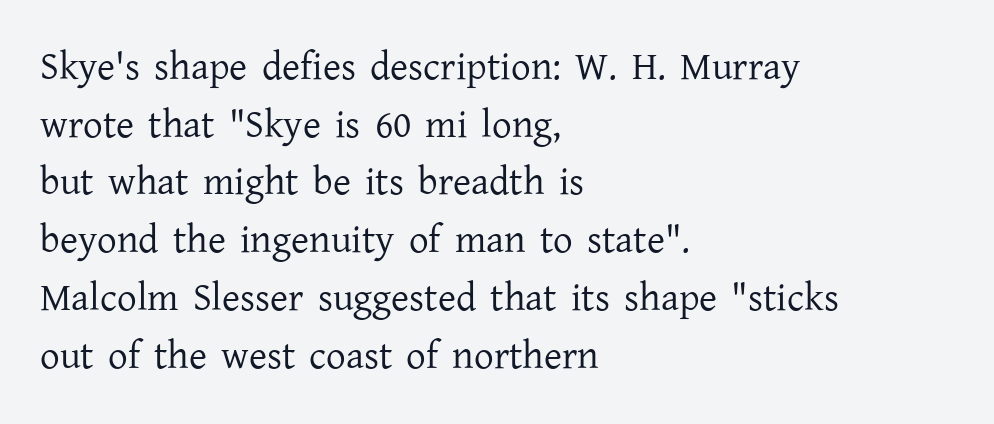
{"serif": "yes", "italic": "no", "bold": "no", "weight": "regular", "width": "normal", "stroke_contrast": "low", "x_height": "medium", "monospaced": "no", "underline": "no", "align": "left", "line_spacing": "normal", "line_spacing_ratio": 1.48, "letter_spacing": "normal", "letter_spacing_em": 0.0, "glyph_px": 39}
